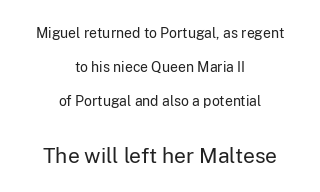
Q: Is the text bold? A: No.
Q: Is the text italic (slanted)? A: No, it is upright.
Q: Is the text underlined? A: No.
Q: How is the paragraph aligned? A: Centered.
Q: Is the spacing between letters normal or unusually wide? A: Normal.
Q: Is the spacing between lines tight, normal or loose? A: Loose.
Q: Which block of text is set in a larger size, the first (top) or the second (bottom)? A: The second (bottom) one.
